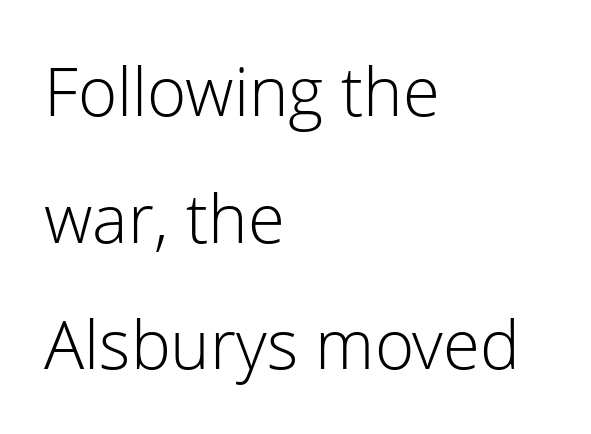
{"serif": "no", "italic": "no", "bold": "no", "weight": "light", "width": "normal", "stroke_contrast": "low", "x_height": "medium", "monospaced": "no", "underline": "no", "align": "left", "line_spacing_ratio": 1.89, "letter_spacing": "normal", "letter_spacing_em": 0.0, "glyph_px": 67}
